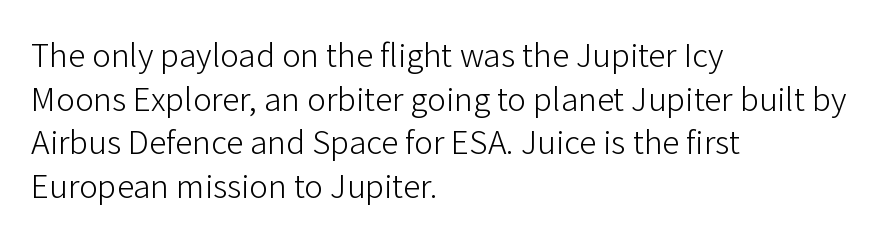
The image shows 35 px light sans-serif type, upright; set left-aligned, normal line spacing (1.25x), normal letter spacing, not underlined; low stroke contrast and a medium x-height.
